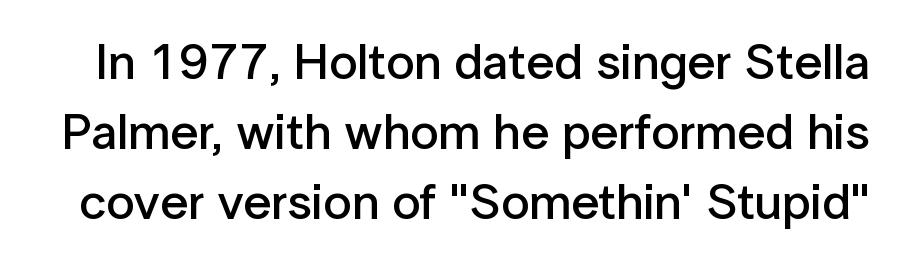
The font is running at a semibold setting, under full bold. Successive baselines arrive at the customary interval. In terms of posture, this sample is upright. A clean baseline with only descenders dipping below it. Between one letter and the next there's only the usual sliver of space.
